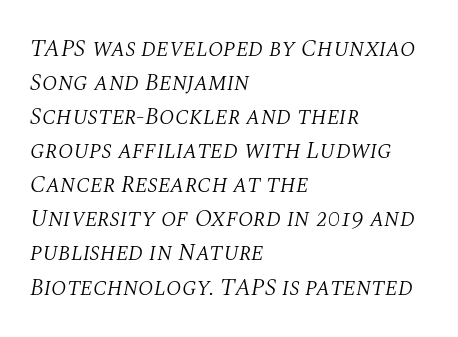
{"italic": "yes", "lean": "right", "slant_degrees": 10, "bold": "no", "underline": "no", "align": "left", "line_spacing": "normal", "line_spacing_ratio": 1.42, "letter_spacing": "normal", "letter_spacing_em": 0.0, "glyph_px": 24}
